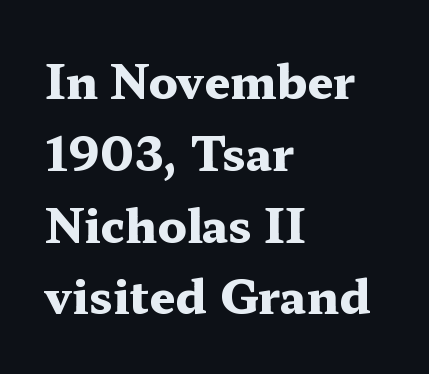
Q: Is the text bold? A: Yes.
Q: Is the text italic (slanted)? A: No, it is upright.
Q: Is the typeface a serif or a sans-serif typeface? A: Serif.
Q: Is the text underlined? A: No.
Q: How is the paragraph aligned? A: Left-aligned.
Q: Is the spacing between letters normal or unusually wide? A: Normal.
Q: Is the spacing between lines tight, normal or loose? A: Normal.
Q: Width (condensed, normal, or wide)? A: Wide.
Q: Stroke contrast? A: Medium.
Q: x-height? A: Medium.
Q: Monospaced? A: No.
